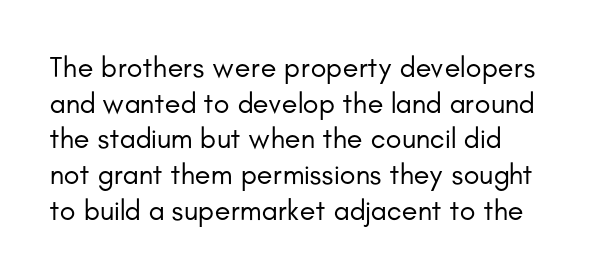
Vertical stems look standard width or narrower in stroke. Vertical strokes here are truly vertical. The area under the type is left untouched. Is the letter spacing exaggerated? No — it looks like the ordinary default. Do the characters align in a grid? No, the font is proportional. The rendering shows plain stroke endings on the letterforms — a sans-serif design.
